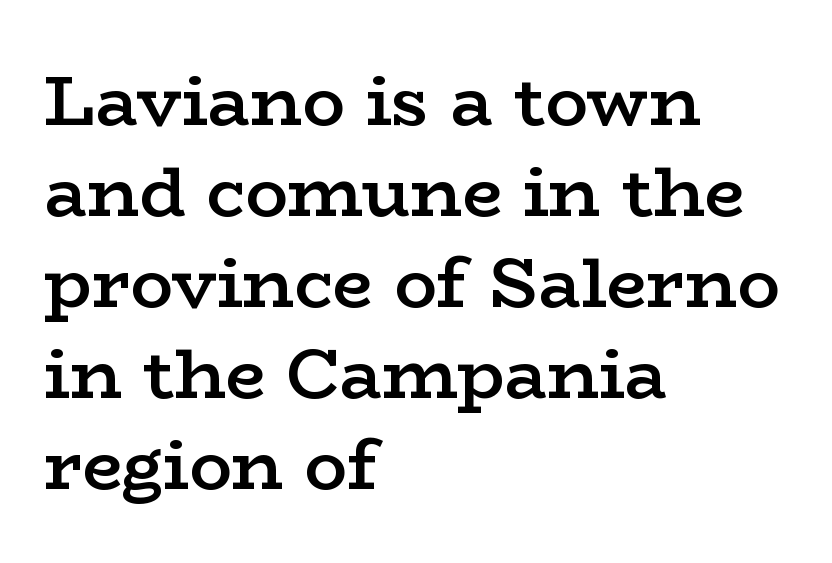
{"serif": "yes", "italic": "no", "bold": "semi", "weight": "semibold", "width": "wide", "stroke_contrast": "low", "x_height": "medium", "monospaced": "no", "underline": "no", "align": "left", "line_spacing": "normal", "line_spacing_ratio": 1.28, "letter_spacing": "normal", "letter_spacing_em": 0.0, "glyph_px": 71}
